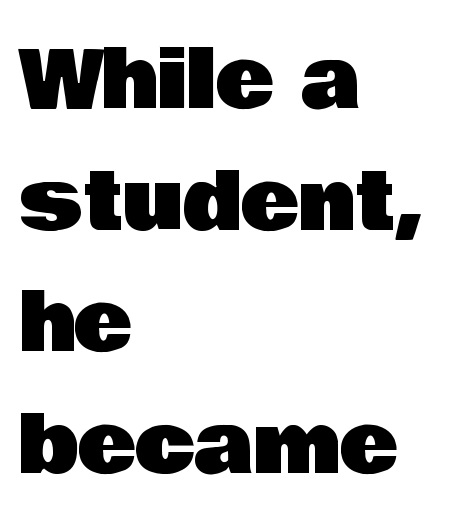
The passage shown is typed in a proportional face where columns would drift. The words here are not underlined. The setting favours the left margin, as ordinary paragraphs usually do. No feet cap the strokes, marking this as sans-serif type. The letters stand straight up with perfectly vertical stems.
